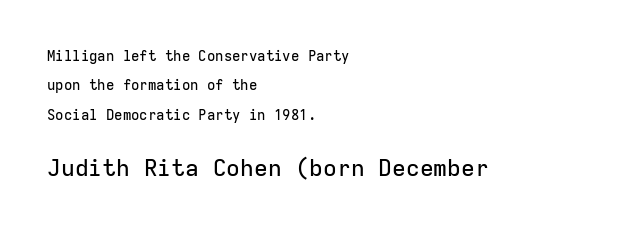
These lines stand farther apart than default settings would place them. Designer's note — italics off, roman on. Teacher's note: observe the even left margin — that is flush-left alignment. Anything drawn beneath the words? Only blank space. Spacing between characters is what you'd get straight out of the box. A student would notice the bottom passage is typeset larger than what precedes it.
